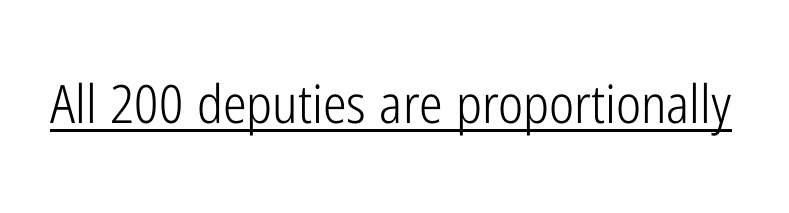
The image shows 53 px light, condensed sans-serif type, upright; set normal letter spacing, underlined; low stroke contrast and a medium x-height.
